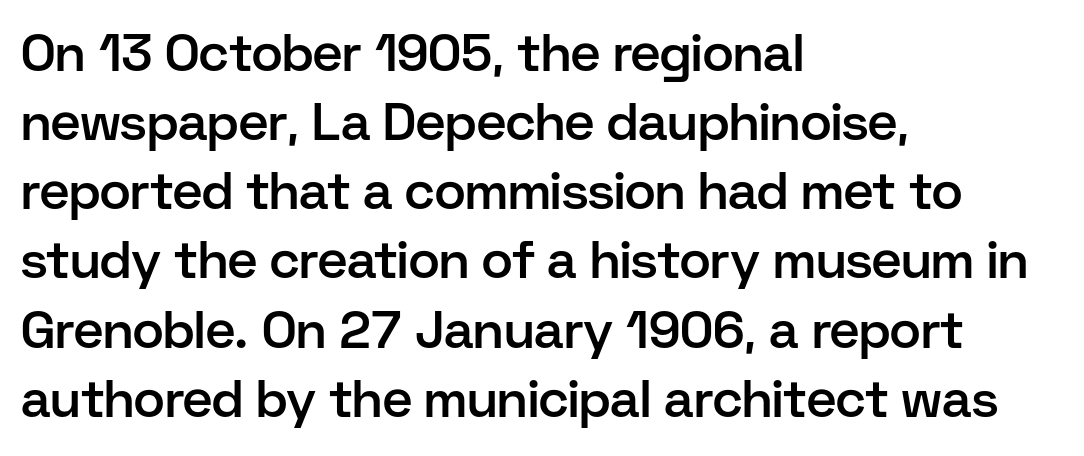
The image shows 52 px semibold sans-serif type, upright; set left-aligned, normal line spacing (1.33x), normal letter spacing, not underlined; low stroke contrast and a medium x-height.
